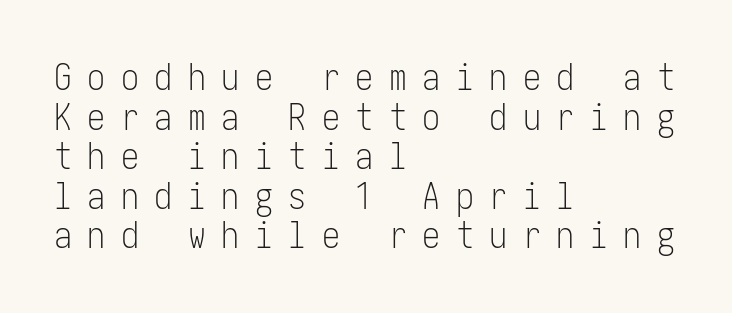
The image shows 36 px light, condensed sans-serif type, upright; set left-aligned, tight line spacing (1.1x), unusually wide letter spacing (+0.43 em), not underlined; low stroke contrast and a medium x-height.
